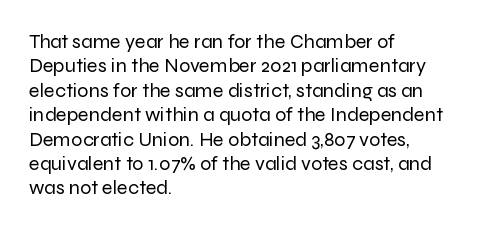
Q: Is the text bold? A: No.
Q: Is the text italic (slanted)? A: No, it is upright.
Q: Is the text underlined? A: No.
Q: How is the paragraph aligned? A: Left-aligned.
Q: Is the spacing between letters normal or unusually wide? A: Normal.
